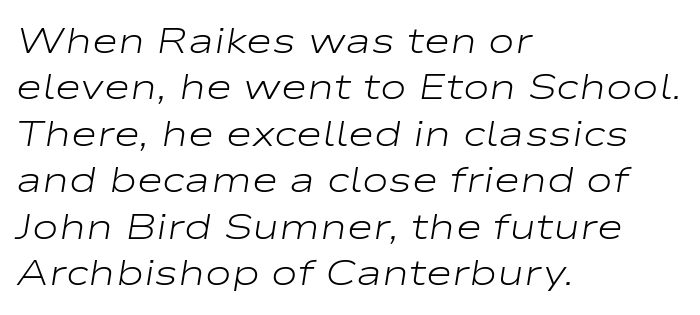
Q: Is the text bold? A: No.
Q: Is the text italic (slanted)? A: Yes, it leans right by about 9 degrees.
Q: Is the text underlined? A: No.
Q: How is the paragraph aligned? A: Left-aligned.
Q: Is the spacing between letters normal or unusually wide? A: Normal.
Q: Is the spacing between lines tight, normal or loose? A: Normal.
Q: Width (condensed, normal, or wide)? A: Wide.
Q: Stroke contrast? A: Low.
Q: x-height? A: Medium.
Q: Monospaced? A: No.
